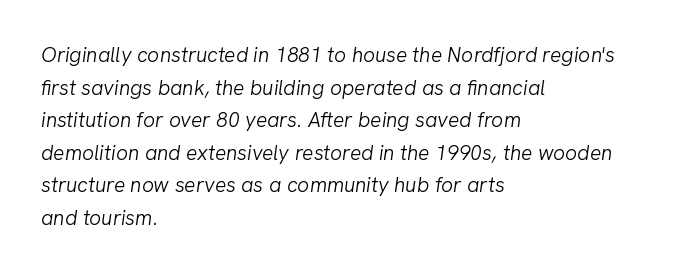
Q: Is the text bold? A: No.
Q: Is the text italic (slanted)? A: Yes, it leans right by about 8 degrees.
Q: Is the text underlined? A: No.
Q: How is the paragraph aligned? A: Left-aligned.
Q: Is the spacing between letters normal or unusually wide? A: Normal.
Q: Is the spacing between lines tight, normal or loose? A: Normal.
